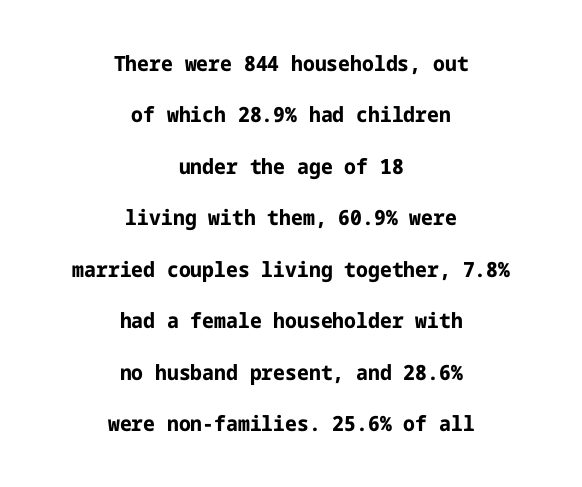
{"italic": "no", "bold": "yes", "underline": "no", "align": "center", "line_spacing": "loose", "line_spacing_ratio": 2.45, "letter_spacing": "normal", "letter_spacing_em": 0.0, "glyph_px": 21}
